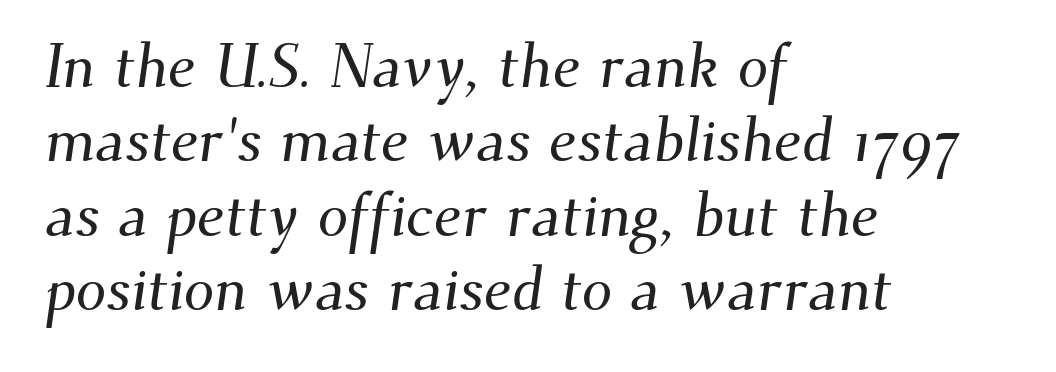
Visually the block forms a straight wall on the left and a jagged coastline on the right. Students, note that the glyphs here touch the page at normal intervals. The baseline area is clear. Do the characters align in a grid? No, the font is proportional. The face used here is seriffed, in the tradition of book romans.
